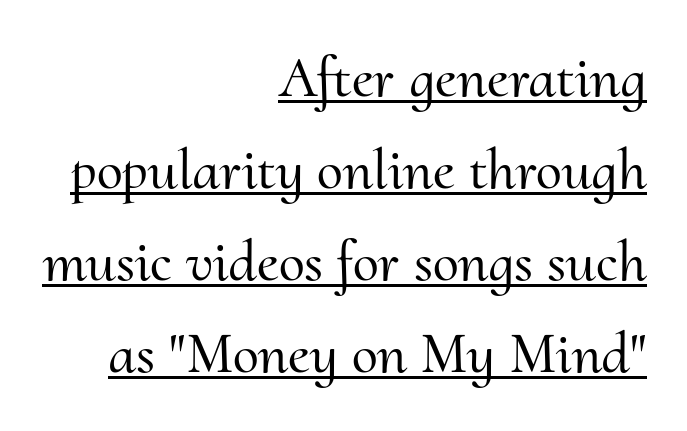
{"serif": "yes", "italic": "no", "width": "normal", "stroke_contrast": "medium", "x_height": "small", "monospaced": "no", "underline": "yes", "align": "right", "line_spacing": "normal", "line_spacing_ratio": 1.56, "letter_spacing": "normal", "letter_spacing_em": 0.0, "glyph_px": 59}
